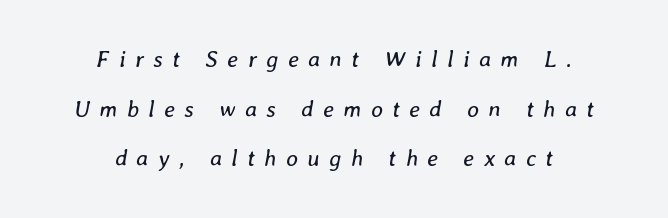
{"italic": "yes", "lean": "right", "slant_degrees": 8, "bold": "no", "underline": "no", "align": "center", "line_spacing": "loose", "line_spacing_ratio": 2.16, "letter_spacing": "wide", "letter_spacing_em": 0.41, "glyph_px": 23}
